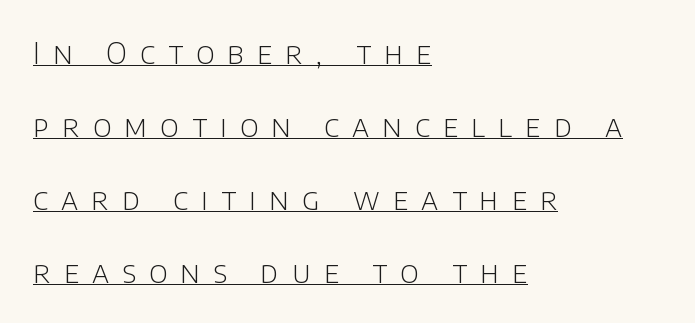
The passage shown is not bold in any degree. Regarding serifs, this sample does without them. The letters advance in unequal steps, a hallmark of proportional type. This block would shrink considerably if given ordinary leading; it's expanded now. Every row of glyphs begins at an identical x-position on the left.
